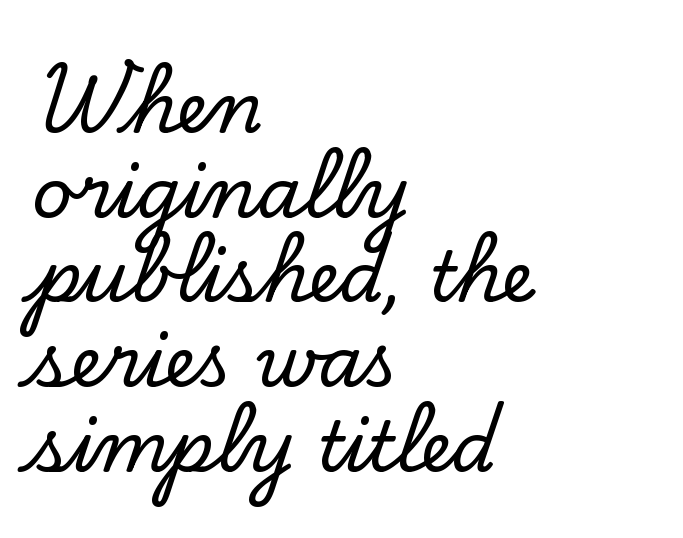
Is this a sans? No — the strokes have serifs. Underline: absent. A typesetter would call this proportional, since set widths differ per character. Students, note that the glyphs here touch the page at normal intervals.
